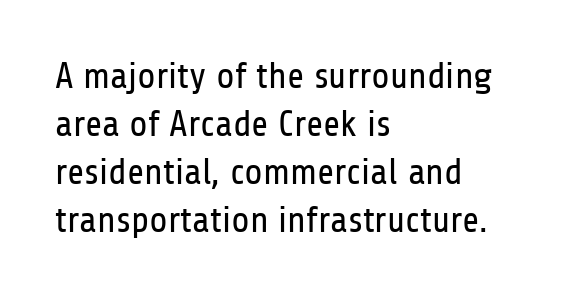
Q: Is the text bold? A: No.
Q: Is the text italic (slanted)? A: No, it is upright.
Q: Is the typeface a serif or a sans-serif typeface? A: Sans-serif.
Q: Is the text underlined? A: No.
Q: How is the paragraph aligned? A: Left-aligned.
Q: Is the spacing between letters normal or unusually wide? A: Normal.
Q: Is the spacing between lines tight, normal or loose? A: Normal.
Q: Width (condensed, normal, or wide)? A: Condensed.
Q: Stroke contrast? A: Low.
Q: x-height? A: Medium.
Q: Monospaced? A: No.
